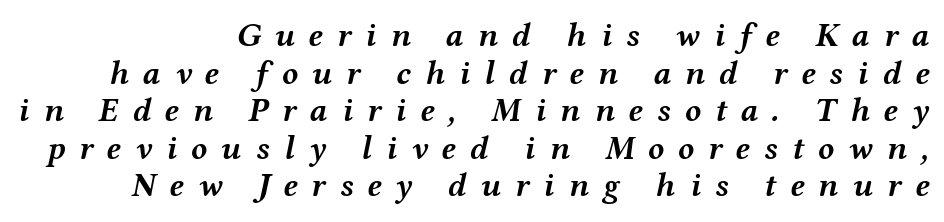
{"italic": "yes", "lean": "right", "slant_degrees": 12, "bold": "yes", "weight": "semibold", "width": "wide", "stroke_contrast": "medium", "x_height": "medium", "monospaced": "no", "underline": "no", "align": "right", "line_spacing": "tight", "line_spacing_ratio": 1.14, "letter_spacing": "wide", "letter_spacing_em": 0.43, "glyph_px": 33}
